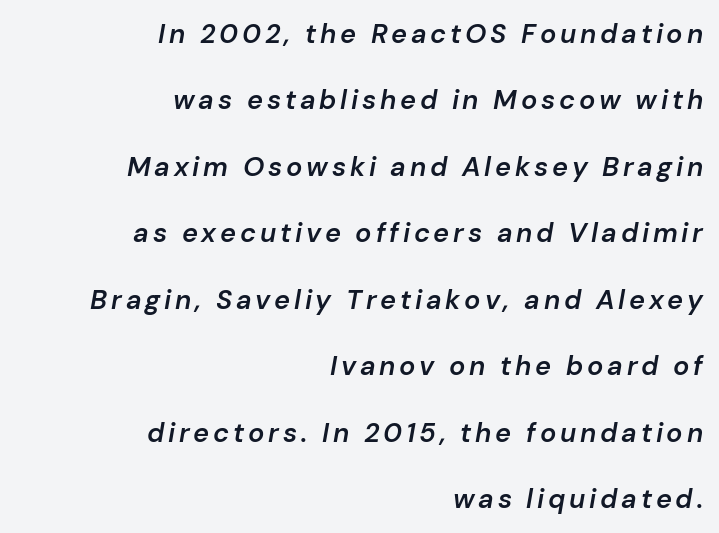
The image shows 27 px text type, italic (leaning right); set right-aligned, loose line spacing (2.46x), not underlined.
